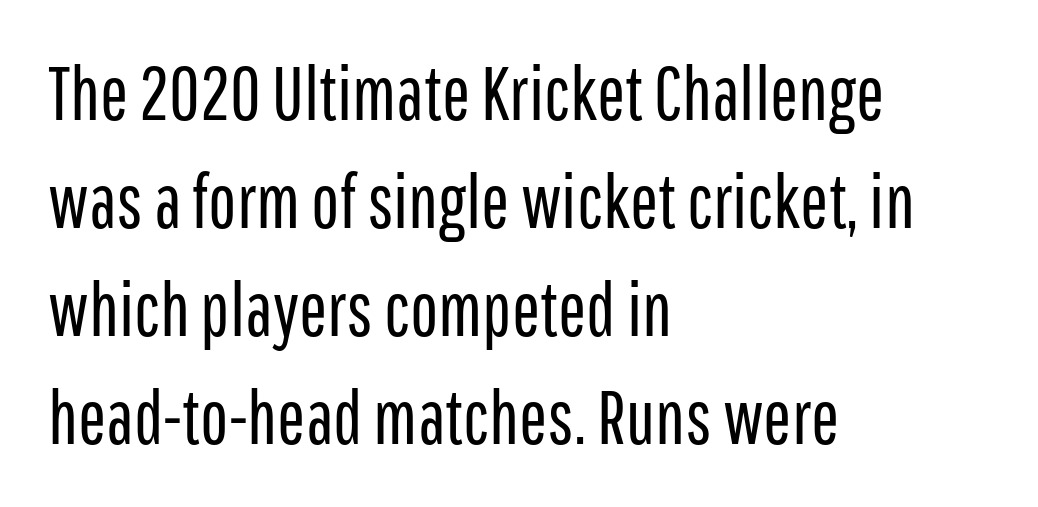
The letters advance in unequal steps, a hallmark of proportional type. If you measured baseline to baseline, you'd find a middling distance. A classic flush-left, rag-right setting is used for this passage. The passage shown is typeset with a sans-serif family.
